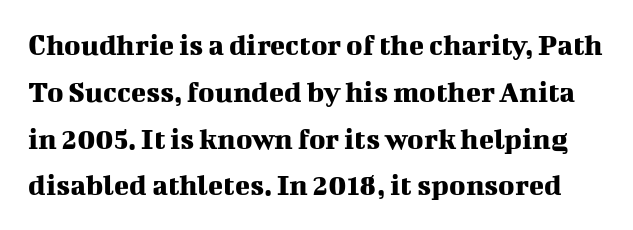
The image shows 31 px serif type, upright; set normal line spacing (1.51x), normal letter spacing, not underlined; medium stroke contrast and a medium x-height.
